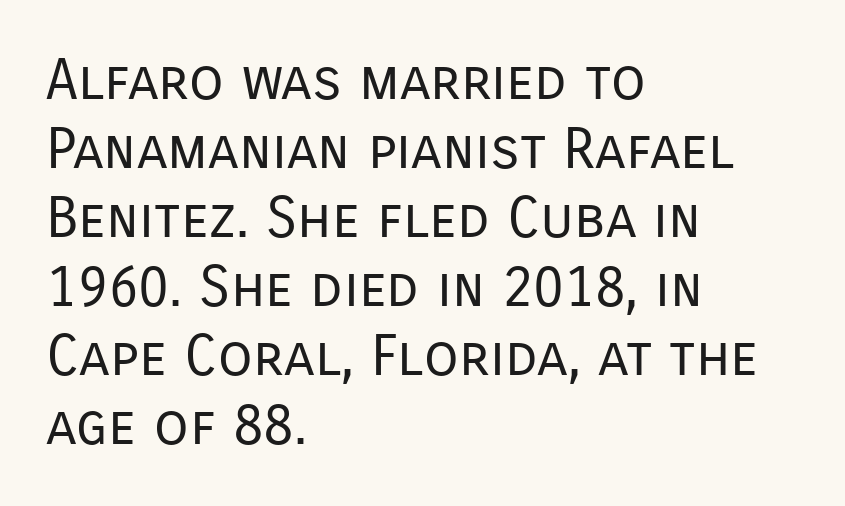
{"serif": "no", "italic": "no", "bold": "no", "weight": "regular", "width": "normal", "stroke_contrast": "low", "x_height": "medium", "monospaced": "no", "underline": "no", "align": "left", "line_spacing_ratio": 1.21, "letter_spacing": "normal", "letter_spacing_em": 0.0, "glyph_px": 57}
